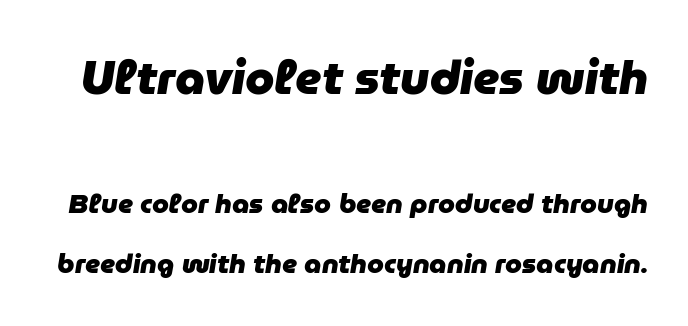
Here the first block reads like a headline and the second like body copy. Vertical spacing — loose. Characters are canted at an angle relative to the baseline's perpendicular. No word sits above an underline.
